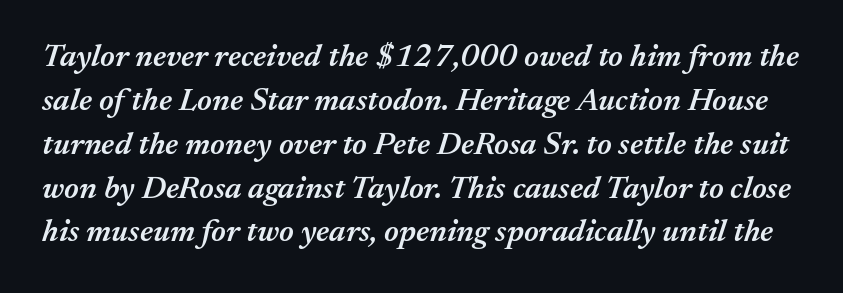
The image shows 32 px semibold type, italic (leaning right); set normal line spacing (1.37x), normal letter spacing, not underlined; medium stroke contrast and a medium x-height.
